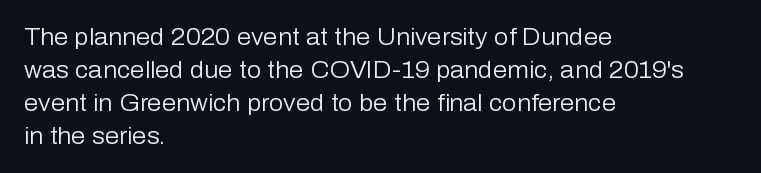
{"italic": "no", "bold": "no", "underline": "no", "align": "left", "line_spacing": "normal", "line_spacing_ratio": 1.43, "letter_spacing": "normal", "letter_spacing_em": 0.0, "glyph_px": 23}
